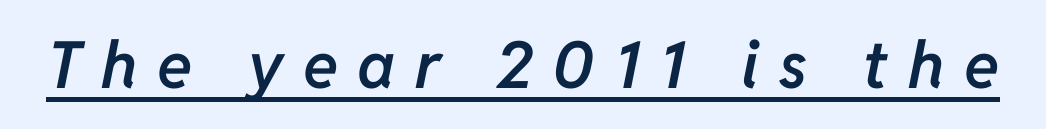
{"italic": "yes", "lean": "right", "slant_degrees": 11, "bold": "semi", "weight": "semibold", "width": "normal", "stroke_contrast": "low", "x_height": "medium", "monospaced": "no", "underline": "yes", "letter_spacing": "wide", "letter_spacing_em": 0.3, "glyph_px": 65}
